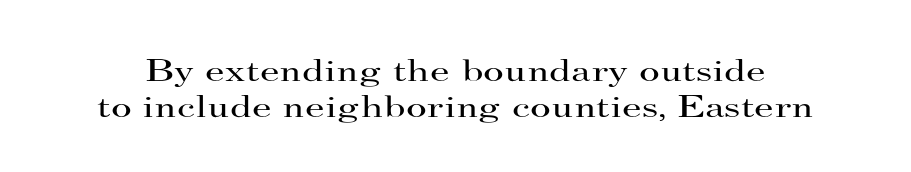
{"serif": "yes", "italic": "no", "bold": "no", "weight": "regular", "width": "wide", "stroke_contrast": "high", "x_height": "small", "monospaced": "no", "underline": "no", "line_spacing": "tight", "line_spacing_ratio": 1.11, "letter_spacing": "normal", "letter_spacing_em": 0.0, "glyph_px": 32}
